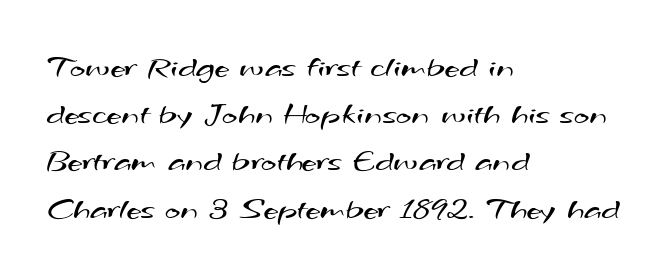
Q: Is the text bold? A: No.
Q: Is the typeface a serif or a sans-serif typeface? A: Sans-serif.
Q: Is the text underlined? A: No.
Q: How is the paragraph aligned? A: Left-aligned.
Q: Is the spacing between letters normal or unusually wide? A: Normal.
Q: Is the spacing between lines tight, normal or loose? A: Normal.
Q: Width (condensed, normal, or wide)? A: Wide.
Q: Stroke contrast? A: Medium.
Q: x-height? A: Small.
Q: Monospaced? A: No.
